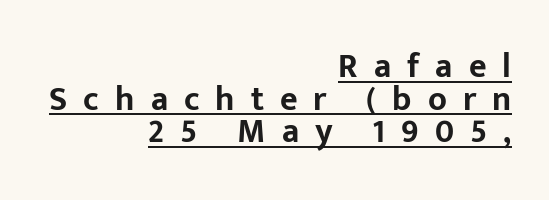
Q: Is the text bold? A: Yes.
Q: Is the text italic (slanted)? A: No, it is upright.
Q: Is the typeface a serif or a sans-serif typeface? A: Sans-serif.
Q: Is the text underlined? A: Yes.
Q: How is the paragraph aligned? A: Right-aligned.
Q: Is the spacing between letters normal or unusually wide? A: Unusually wide.
Q: Is the spacing between lines tight, normal or loose? A: Tight.
Q: Width (condensed, normal, or wide)? A: Normal.
Q: Stroke contrast? A: Low.
Q: x-height? A: Medium.
Q: Monospaced? A: No.
